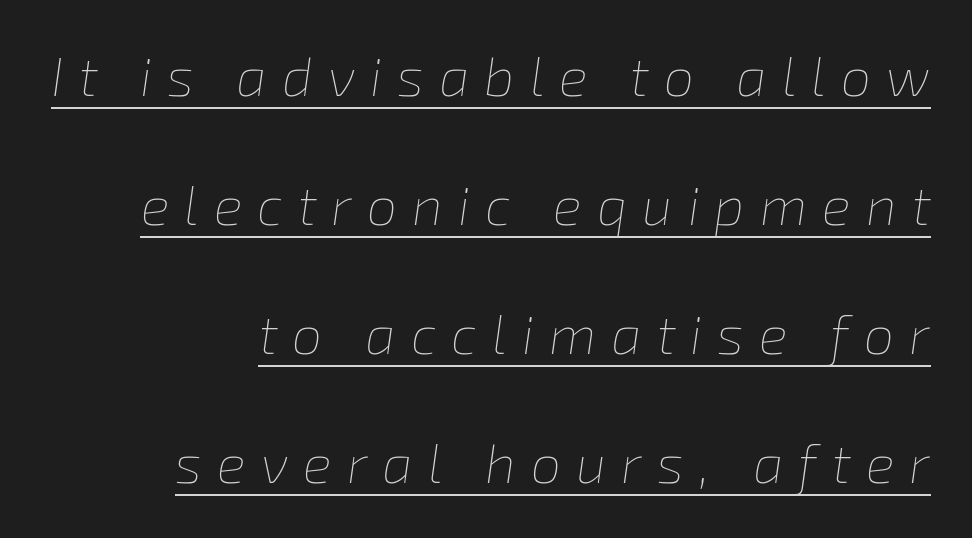
{"italic": "yes", "lean": "right", "slant_degrees": 8, "bold": "no", "weight": "thin", "width": "normal", "stroke_contrast": "low", "x_height": "medium", "monospaced": "no", "underline": "yes", "align": "right", "line_spacing": "loose", "line_spacing_ratio": 2.39, "letter_spacing": "wide", "letter_spacing_em": 0.28, "glyph_px": 54}
